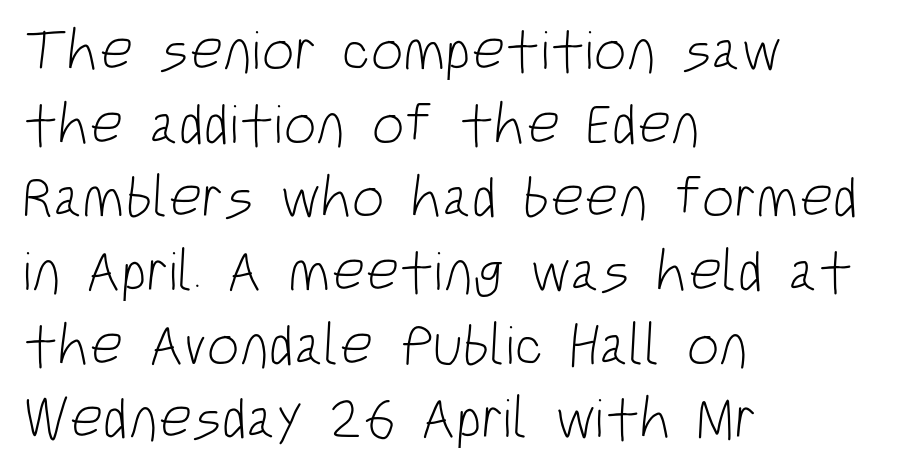
{"serif": "no", "bold": "no", "weight": "light", "width": "condensed", "stroke_contrast": "low", "x_height": "large", "monospaced": "no", "underline": "no", "align": "left", "line_spacing": "normal", "line_spacing_ratio": 1.27, "letter_spacing": "normal", "letter_spacing_em": 0.0, "glyph_px": 58}
